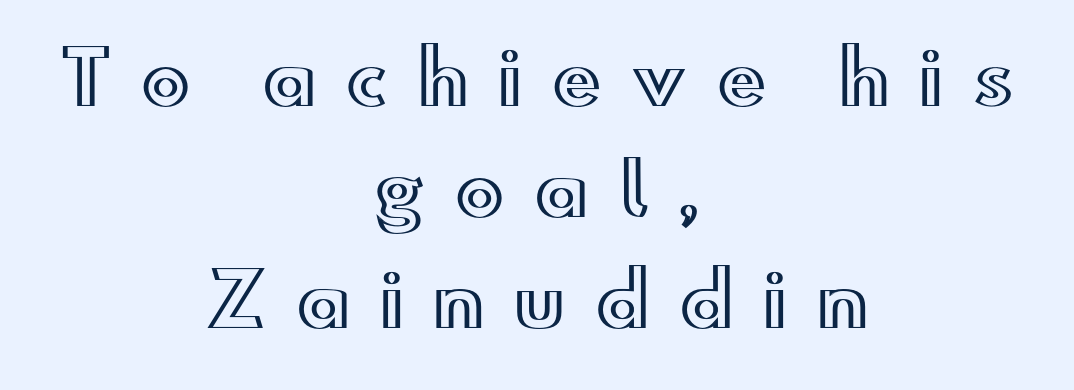
The rendering uses a moderate line-height, typical for paragraphs. Think of a printed novel: that variable character pitch is what you see here. Which margin do the lines hug? Neither — every line sits in the middle. It's the straight-up-and-down kind of type. The passage shown has open, widely tracked lettering throughout. Check under the words: just untouched page.
